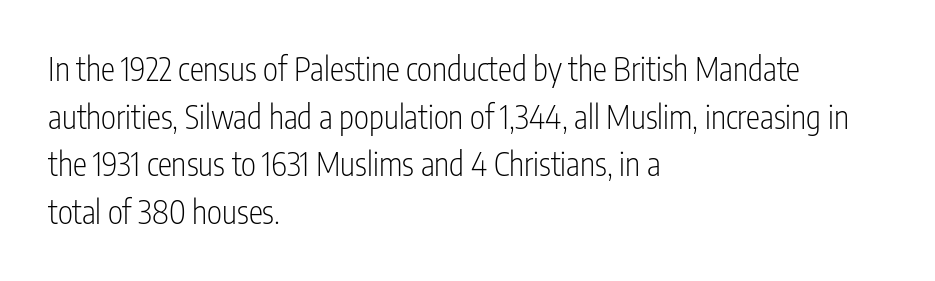
Q: Is the text bold? A: No.
Q: Is the text italic (slanted)? A: No, it is upright.
Q: Is the typeface a serif or a sans-serif typeface? A: Sans-serif.
Q: Is the text underlined? A: No.
Q: How is the paragraph aligned? A: Left-aligned.
Q: Is the spacing between letters normal or unusually wide? A: Normal.
Q: Is the spacing between lines tight, normal or loose? A: Normal.
Q: Width (condensed, normal, or wide)? A: Condensed.
Q: Stroke contrast? A: Low.
Q: x-height? A: Medium.
Q: Monospaced? A: No.
